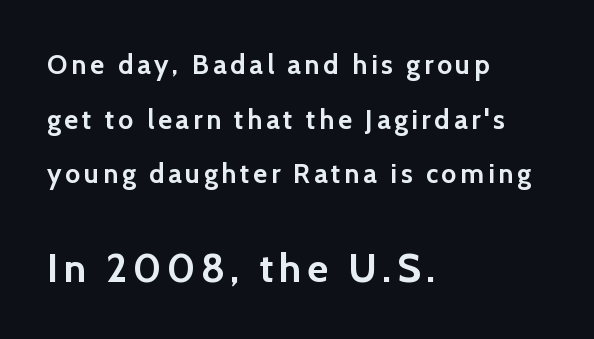
Q: Is the text bold? A: Yes.
Q: Is the text italic (slanted)? A: No, it is upright.
Q: Is the typeface a serif or a sans-serif typeface? A: Sans-serif.
Q: Is the text underlined? A: No.
Q: How is the paragraph aligned? A: Left-aligned.
Q: Is the spacing between lines tight, normal or loose? A: Loose.
Q: Which block of text is set in a larger size, the first (top) or the second (bottom)? A: The second (bottom) one.
Q: Width (condensed, normal, or wide)? A: Normal.
Q: x-height? A: Medium.
Q: Monospaced? A: No.
